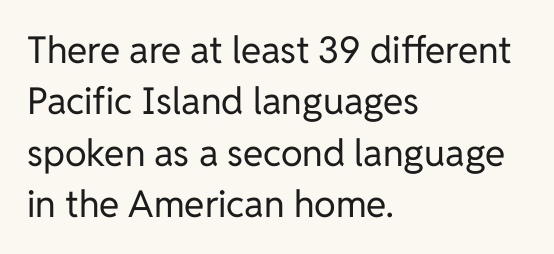
Q: Is the text bold? A: No.
Q: Is the text italic (slanted)? A: No, it is upright.
Q: Is the typeface a serif or a sans-serif typeface? A: Sans-serif.
Q: Is the text underlined? A: No.
Q: How is the paragraph aligned? A: Left-aligned.
Q: Is the spacing between letters normal or unusually wide? A: Normal.
Q: Is the spacing between lines tight, normal or loose? A: Normal.
Q: Width (condensed, normal, or wide)? A: Normal.
Q: Stroke contrast? A: Low.
Q: x-height? A: Medium.
Q: Monospaced? A: No.
